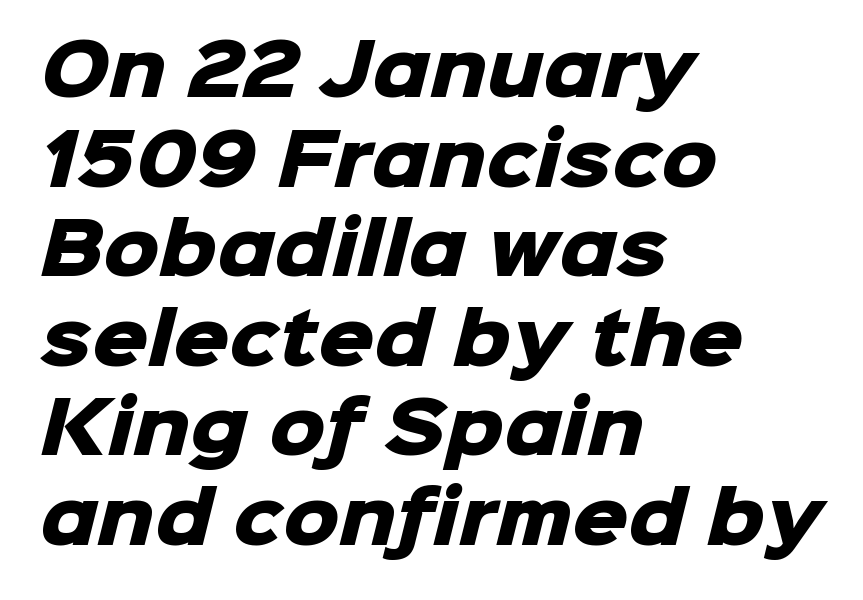
{"serif": "no", "bold": "yes", "weight": "heavy", "width": "normal", "stroke_contrast": "low", "x_height": "medium", "monospaced": "no", "underline": "no", "align": "left", "line_spacing": "normal", "line_spacing_ratio": 1.28, "letter_spacing": "normal", "letter_spacing_em": 0.0, "glyph_px": 70}
